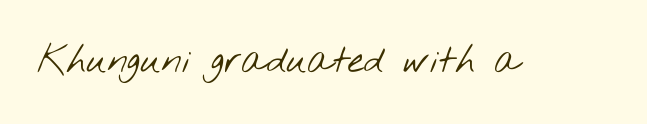
Q: Is the text bold? A: No.
Q: Is the typeface a serif or a sans-serif typeface? A: Sans-serif.
Q: Is the text underlined? A: No.
Q: Is the spacing between letters normal or unusually wide? A: Normal.
Q: Width (condensed, normal, or wide)? A: Wide.
Q: Stroke contrast? A: Low.
Q: x-height? A: Small.
Q: Monospaced? A: No.
